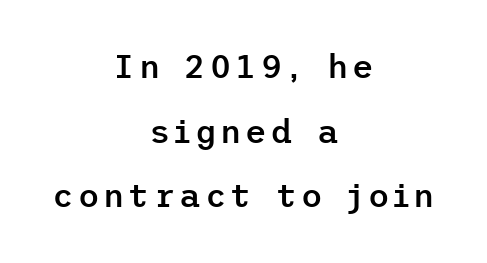
{"serif": "no", "italic": "no", "bold": "semi", "weight": "semibold", "width": "normal", "stroke_contrast": "low", "x_height": "medium", "underline": "no", "align": "center", "line_spacing": "loose", "line_spacing_ratio": 1.96, "glyph_px": 33}
